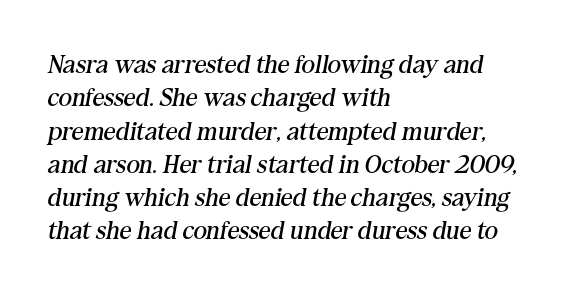
Decoration check: the copy has no underline. Regular leading. Leftover space on each line is placed entirely after the last word. Standard letterfit; no display-style spreading of the glyphs. The axis of the letterforms is tilted away from vertical.
